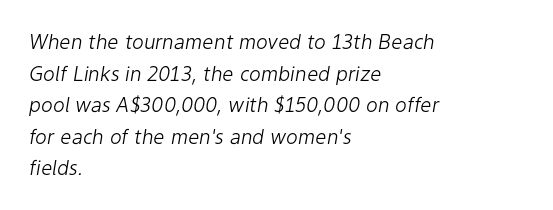
{"italic": "yes", "lean": "right", "slant_degrees": 9, "bold": "no", "underline": "no", "align": "left", "line_spacing": "normal", "line_spacing_ratio": 1.58, "letter_spacing": "normal", "letter_spacing_em": 0.0, "glyph_px": 20}
